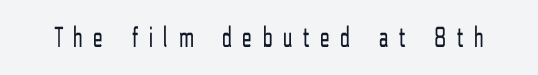
Think standard paragraph weight, or any step lighter than that. Students, note that the glyphs here are deliberately spaced far apart. Regarding serifs, this sample does without them. The space directly below the letters is spotless. A typesetter would mark this as roman, not italic.
